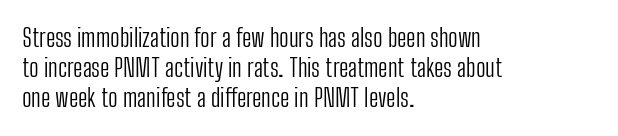
In terms of posture, this sample is upright. The rendering keeps characters at their native spacing. Caption: face not bold, strokes unweighted. The string is rendered with underlining switched off. Horizontal alignment here is leftward, the default for most running prose.
